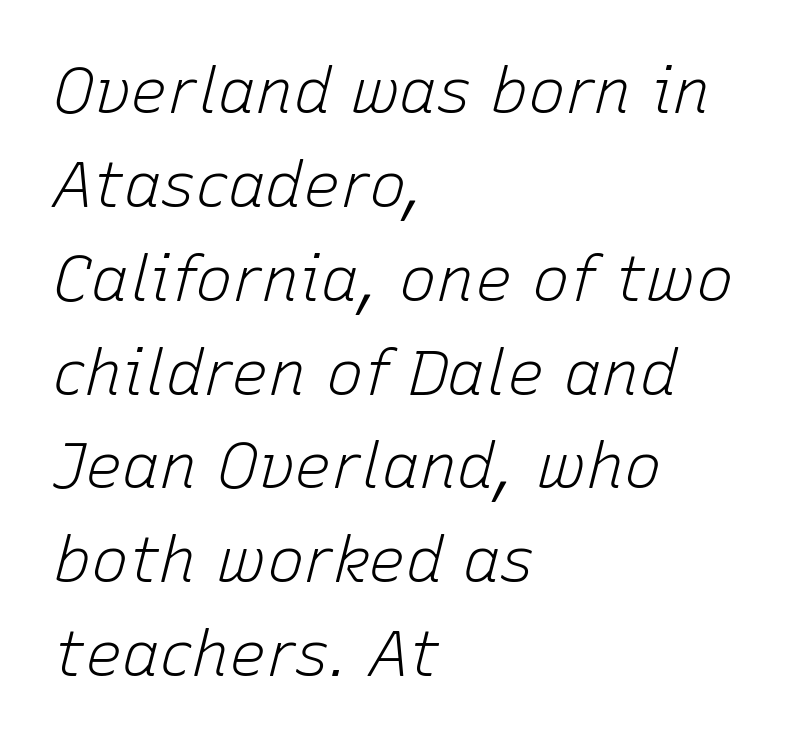
Compared with a typical body face, this is equally light or lighter still. Letters rest on an invisible, unmarked baseline. One-word summary of the alignment: left. Do the characters align in a grid? No, the font is proportional. These lines keep a tight, regular rhythm from letter to letter. Regarding leading, the lines here are spaced in the standard way.
